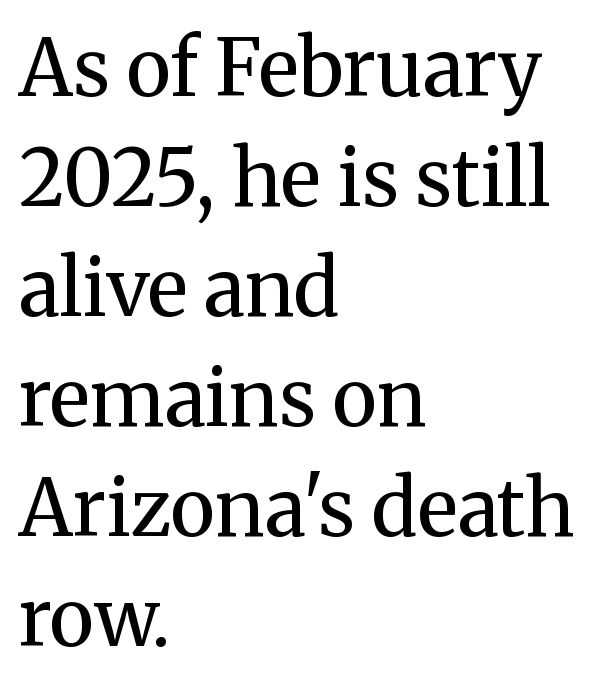
{"serif": "yes", "italic": "no", "bold": "no", "weight": "regular", "width": "normal", "stroke_contrast": "medium", "x_height": "medium", "monospaced": "no", "underline": "no", "align": "left", "line_spacing": "normal", "line_spacing_ratio": 1.41, "letter_spacing": "normal", "letter_spacing_em": 0.0, "glyph_px": 78}
